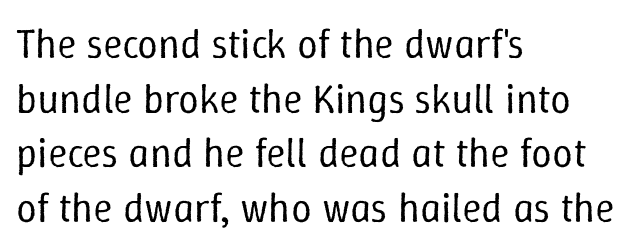
Each stroke keeps to a modest, everyday thickness or less. These lines are rendered in a variable-pitch font. If you drew a ruler down the left edge, every line would touch it. You can tell it's not italic because the verticals are truly vertical.
